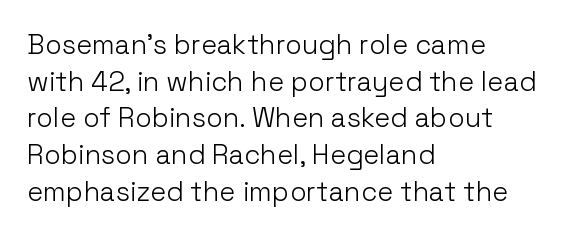
{"italic": "no", "bold": "no", "underline": "no", "align": "left", "line_spacing": "normal", "line_spacing_ratio": 1.36, "letter_spacing": "normal", "letter_spacing_em": 0.0, "glyph_px": 27}
